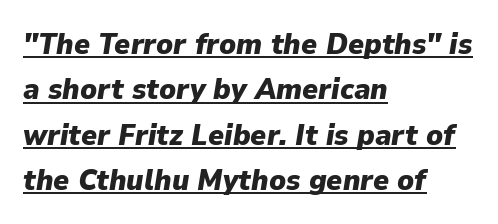
Students, observe: this is what conventionally led text looks like. The letterforms sit shoulder to shoulder at normal distance. These lines are rendered in a variable-pitch font. Line beginnings align vertically; line endings do not. The characters look thick and weighty, a clear bold.
